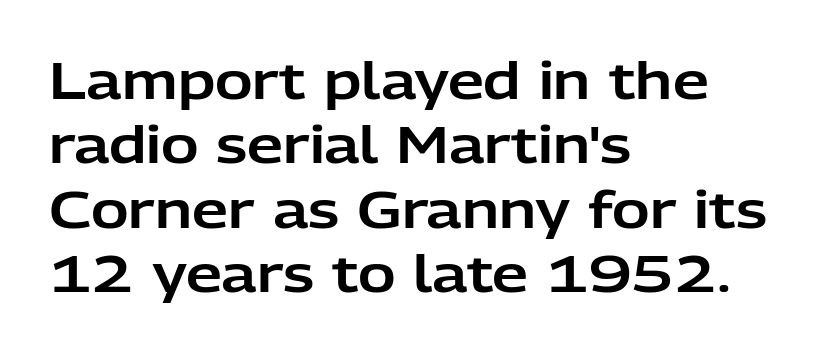
Caption: multi-line text, flush left, ragged right. The letters advance in unequal steps, a hallmark of proportional type. Notice how the stems are strictly vertical — no italics here. A clean baseline with only descenders dipping below it. The passage shown stacks its lines at a standard gap. Students, note that the glyphs here touch the page at normal intervals.
